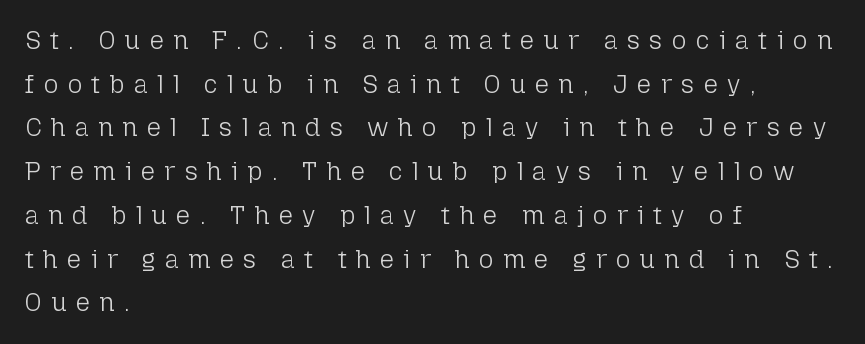
Between one letter and the next there's a generous, obvious gap. Descender tails drop into unmarked territory. Compared with a typical body face, this is equally light or lighter still. Leftover space on each line is placed entirely after the last word. These lines were composed using upright roman letters.
